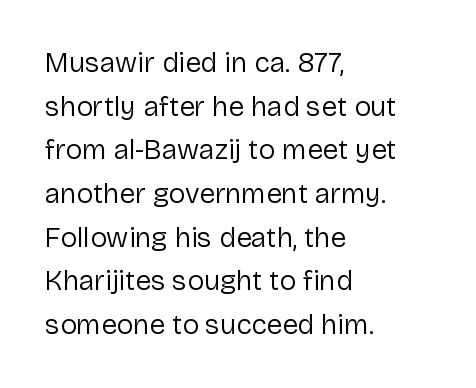
Q: Is the text bold? A: No.
Q: Is the text italic (slanted)? A: No, it is upright.
Q: Is the typeface a serif or a sans-serif typeface? A: Sans-serif.
Q: Is the text underlined? A: No.
Q: How is the paragraph aligned? A: Left-aligned.
Q: Is the spacing between letters normal or unusually wide? A: Normal.
Q: Is the spacing between lines tight, normal or loose? A: Normal.
Q: Width (condensed, normal, or wide)? A: Normal.
Q: Stroke contrast? A: Low.
Q: x-height? A: Medium.
Q: Monospaced? A: No.
